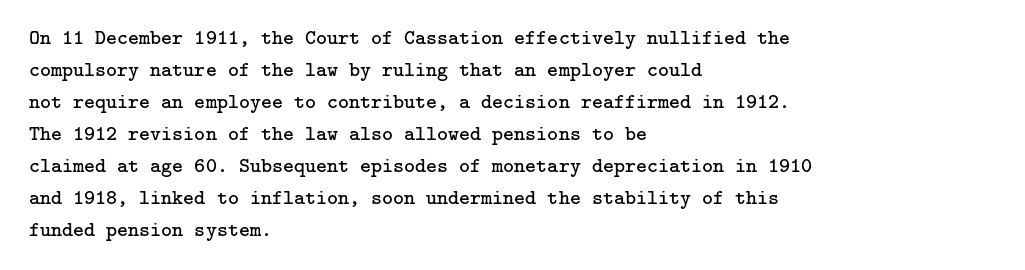
Q: Is the text bold? A: No.
Q: Is the text italic (slanted)? A: No, it is upright.
Q: Is the text underlined? A: No.
Q: How is the paragraph aligned? A: Left-aligned.
Q: Is the spacing between letters normal or unusually wide? A: Normal.
Q: Is the spacing between lines tight, normal or loose? A: Normal.
